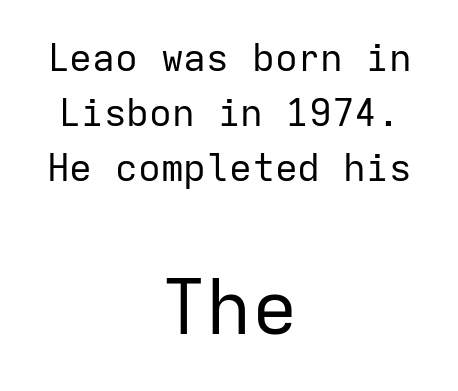
Q: Is the text bold? A: No.
Q: Is the text italic (slanted)? A: No, it is upright.
Q: Is the typeface a serif or a sans-serif typeface? A: Sans-serif.
Q: Is the text underlined? A: No.
Q: How is the paragraph aligned? A: Centered.
Q: Is the spacing between letters normal or unusually wide? A: Normal.
Q: Is the spacing between lines tight, normal or loose? A: Normal.
Q: Which block of text is set in a larger size, the first (top) or the second (bottom)? A: The second (bottom) one.
Q: Width (condensed, normal, or wide)? A: Normal.
Q: Stroke contrast? A: Low.
Q: x-height? A: Medium.
Q: Monospaced? A: Yes.
